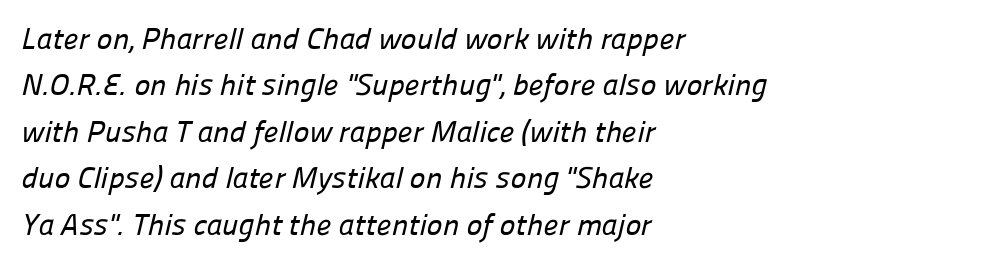
{"serif": "no", "width": "normal", "stroke_contrast": "low", "x_height": "medium", "monospaced": "no", "underline": "no", "align": "left", "line_spacing": "normal", "line_spacing_ratio": 1.55, "letter_spacing": "normal", "letter_spacing_em": 0.0, "glyph_px": 30}
